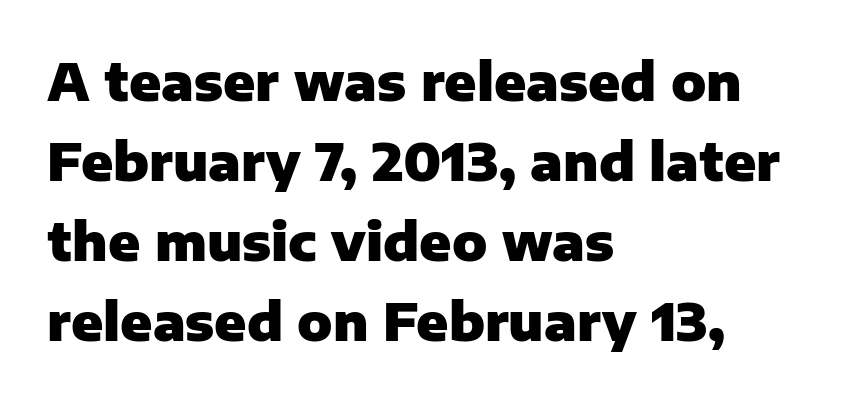
Q: Is the text bold? A: Yes.
Q: Is the text italic (slanted)? A: No, it is upright.
Q: Is the typeface a serif or a sans-serif typeface? A: Sans-serif.
Q: Is the text underlined? A: No.
Q: How is the paragraph aligned? A: Left-aligned.
Q: Is the spacing between letters normal or unusually wide? A: Normal.
Q: Is the spacing between lines tight, normal or loose? A: Normal.
Q: Width (condensed, normal, or wide)? A: Normal.
Q: Stroke contrast? A: Low.
Q: x-height? A: Medium.
Q: Monospaced? A: No.
